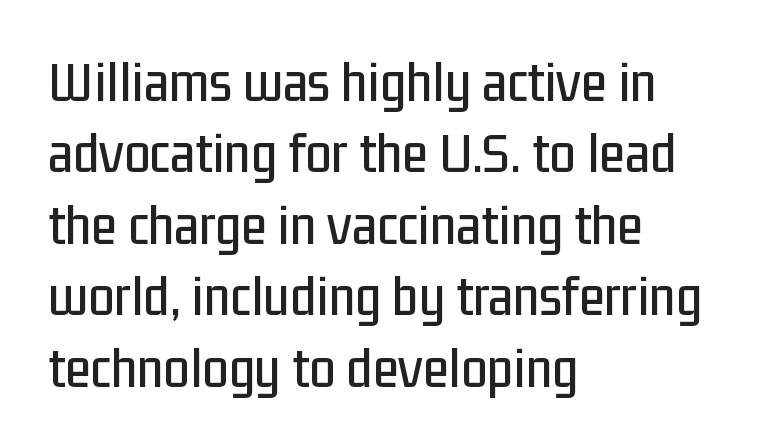
Q: Is the text italic (slanted)? A: No, it is upright.
Q: Is the typeface a serif or a sans-serif typeface? A: Sans-serif.
Q: Is the text underlined? A: No.
Q: How is the paragraph aligned? A: Left-aligned.
Q: Is the spacing between letters normal or unusually wide? A: Normal.
Q: Width (condensed, normal, or wide)? A: Condensed.
Q: Stroke contrast? A: Low.
Q: x-height? A: Medium.
Q: Monospaced? A: No.
